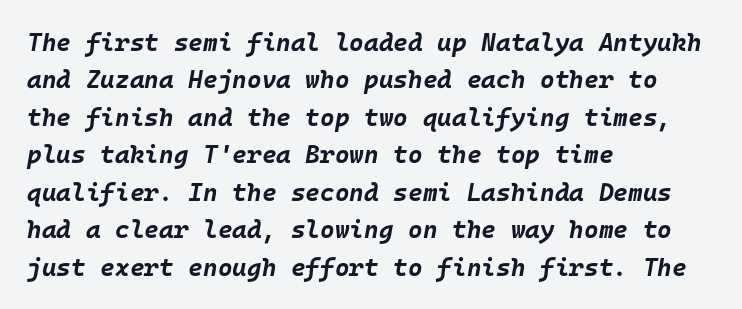
Q: Is the text bold? A: Yes.
Q: Is the text italic (slanted)? A: Yes, it leans right by about 10 degrees.
Q: Is the text underlined? A: No.
Q: How is the paragraph aligned? A: Left-aligned.
Q: Is the spacing between letters normal or unusually wide? A: Normal.
Q: Is the spacing between lines tight, normal or loose? A: Normal.
